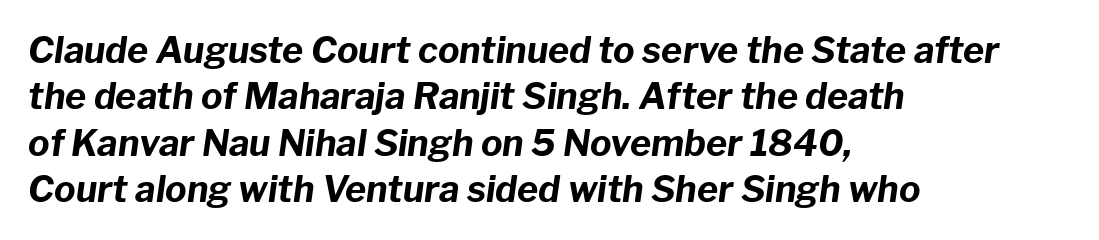
The image shows 36 px bold type, italic (leaning right); set left-aligned, normal line spacing (1.29x), normal letter spacing, not underlined; low stroke contrast and a medium x-height.
